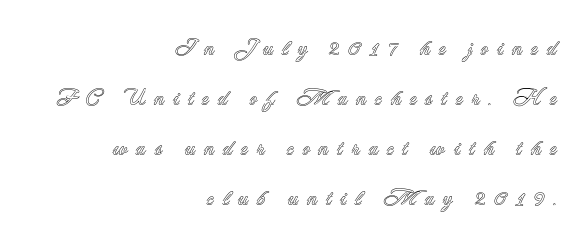
Nobody drew a line under any word here. In terms of leading, this rendering errs on the spacious side. The line texture is sparse and dotted thanks to wide tracking. The compositor pushed each line to the right boundary.
